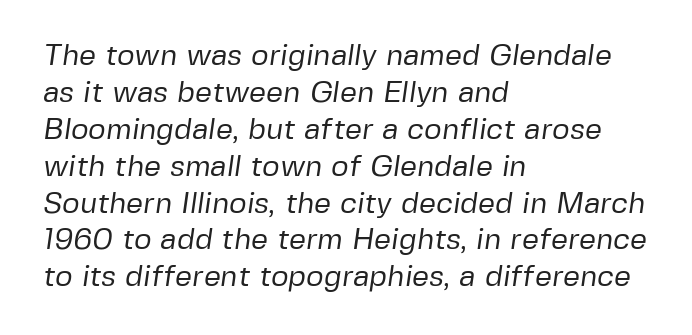
{"serif": "no", "bold": "no", "weight": "regular", "width": "normal", "stroke_contrast": "low", "x_height": "medium", "monospaced": "no", "underline": "no", "align": "left", "line_spacing_ratio": 1.23, "letter_spacing": "normal", "letter_spacing_em": 0.0, "glyph_px": 30}
